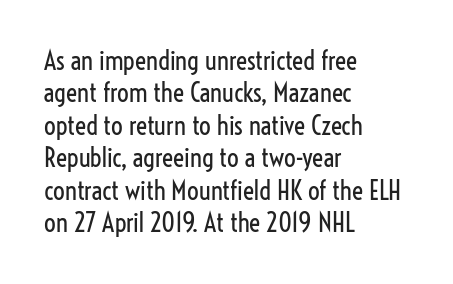
The image shows 26 px text type, upright; set left-aligned, normal line spacing (1.25x), normal letter spacing, not underlined.
